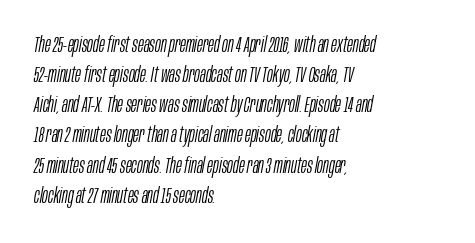
The image shows 22 px text type, italic (leaning right); set left-aligned, normal line spacing (1.37x), normal letter spacing, not underlined.
